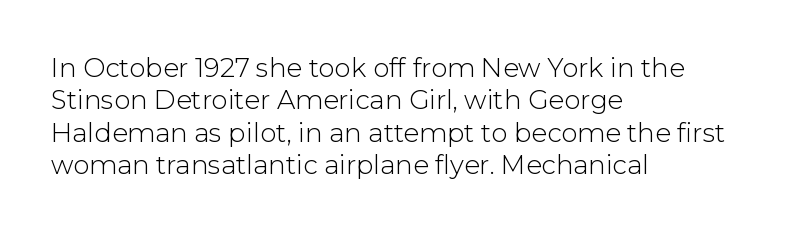
{"italic": "no", "bold": "no", "underline": "no", "align": "left", "line_spacing": "normal", "line_spacing_ratio": 1.25, "letter_spacing": "normal", "letter_spacing_em": 0.0, "glyph_px": 26}
